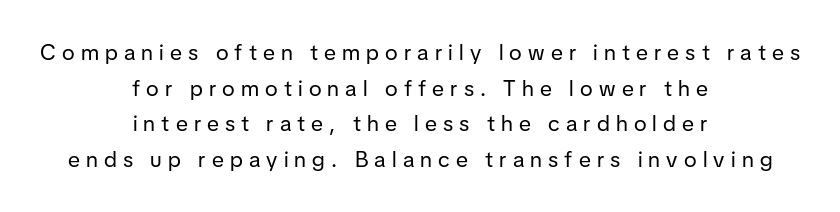
Neither beginnings nor endings align; midpoints do. Upright lettering throughout. A bare baseline throughout the passage. Summary of vertical rhythm: regular, with standard interline spacing. This sample uses expanded letter spacing, leaving extra air between glyphs.
